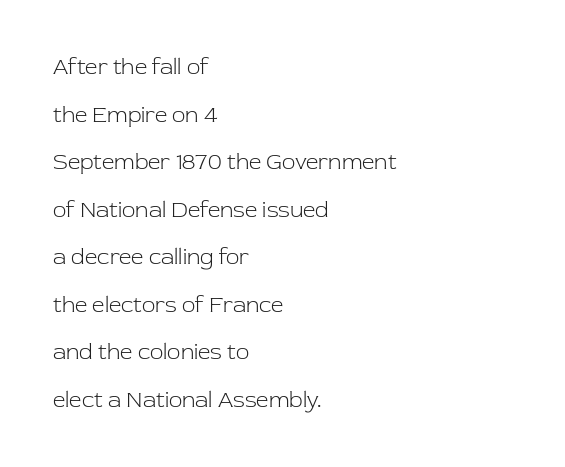
Q: Is the text bold? A: No.
Q: Is the text italic (slanted)? A: No, it is upright.
Q: Is the text underlined? A: No.
Q: How is the paragraph aligned? A: Left-aligned.
Q: Is the spacing between letters normal or unusually wide? A: Normal.
Q: Is the spacing between lines tight, normal or loose? A: Loose.
